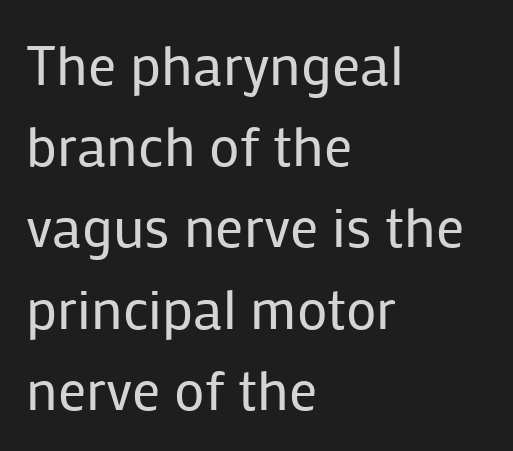
{"serif": "no", "italic": "no", "bold": "no", "weight": "regular", "width": "normal", "stroke_contrast": "low", "x_height": "medium", "monospaced": "no", "underline": "no", "align": "left", "line_spacing": "normal", "line_spacing_ratio": 1.45, "letter_spacing": "normal", "letter_spacing_em": 0.0, "glyph_px": 56}
